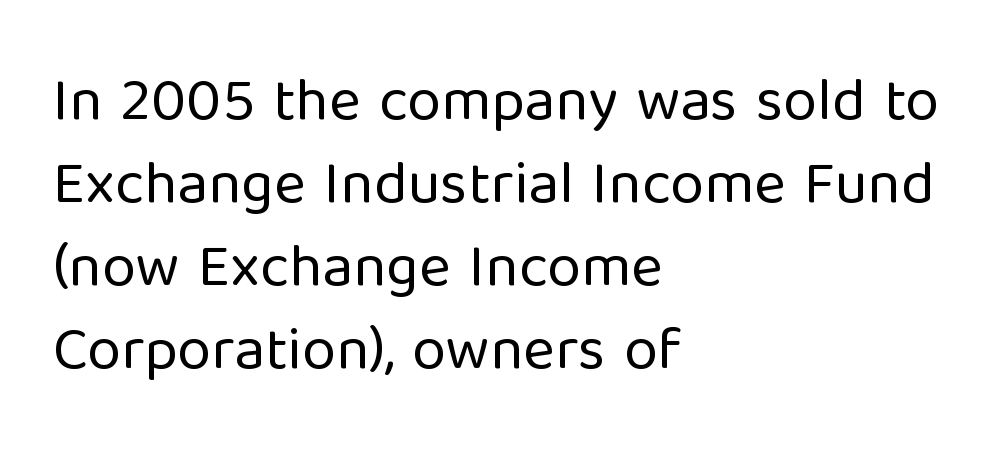
The passage shown has conventional tracking throughout. Vertical spacing — default. The axis of the letterforms is exactly vertical. Quick note: underline off. These lines are composed in type without serifs. The rag falls on the right side of this text block.
